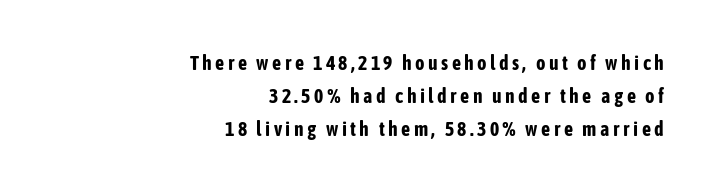
The rendering anchors every line to the right-hand side. Words float on clear page, feet unadorned. Weight: bold. Nope, not italic — everything's standing straight.
